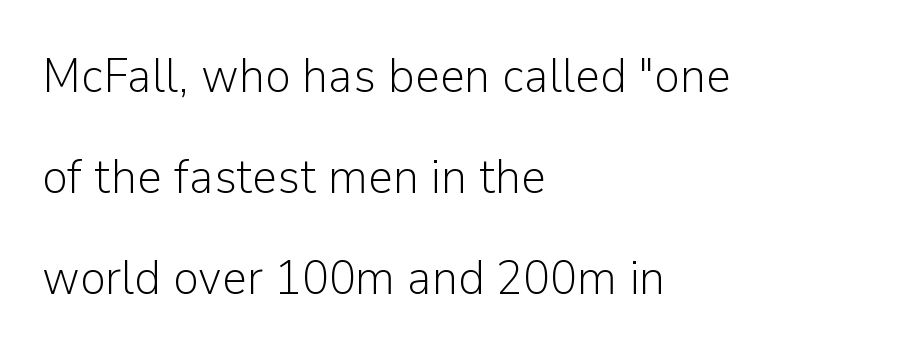
The image shows 49 px light sans-serif type, upright; set left-aligned, loose line spacing (2.06x), normal letter spacing, not underlined; low stroke contrast and a medium x-height.
